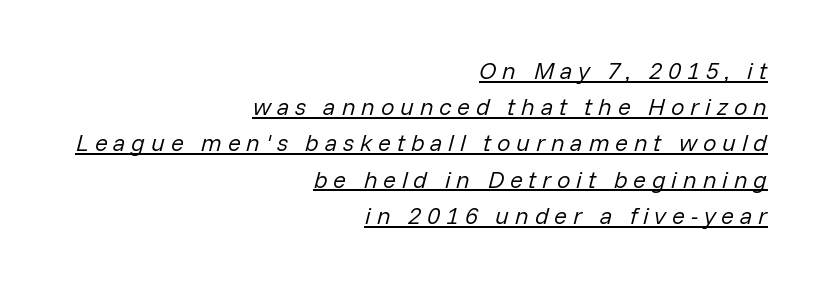
Q: Is the text bold? A: No.
Q: Is the text italic (slanted)? A: Yes, it leans right by about 14 degrees.
Q: Is the text underlined? A: Yes.
Q: How is the paragraph aligned? A: Right-aligned.
Q: Is the spacing between letters normal or unusually wide? A: Unusually wide.
Q: Is the spacing between lines tight, normal or loose? A: Normal.
